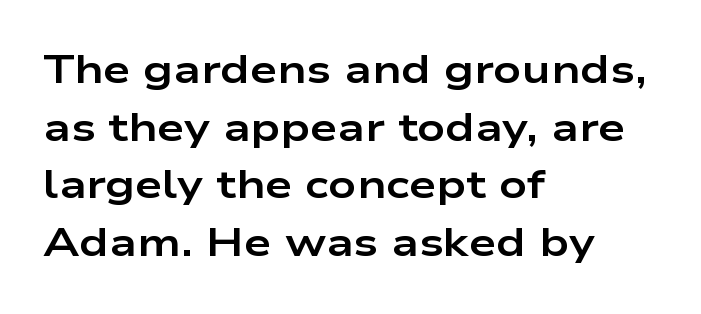
{"serif": "no", "italic": "no", "bold": "yes", "weight": "bold", "width": "wide", "stroke_contrast": "low", "x_height": "medium", "monospaced": "no", "underline": "no", "align": "left", "line_spacing": "normal", "line_spacing_ratio": 1.48, "letter_spacing": "normal", "letter_spacing_em": 0.0, "glyph_px": 39}
